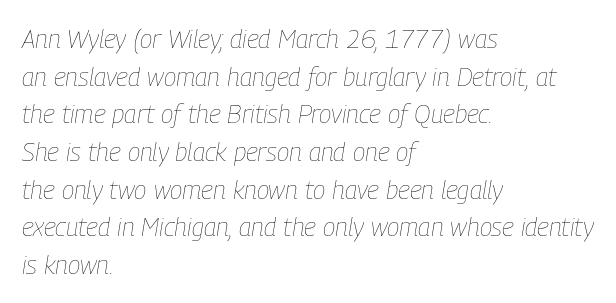
Teacher's note: observe the even left margin — that is flush-left alignment. Unmarked baselines from the first word to the last. Evenly set lines give the paragraph a standard silhouette. The weight tops out at a normal text grade.
